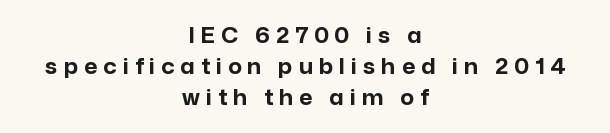
The image shows 21 px bold type, upright; set centered, normal line spacing (1.48x), unusually wide letter spacing (+0.3 em), not underlined.
